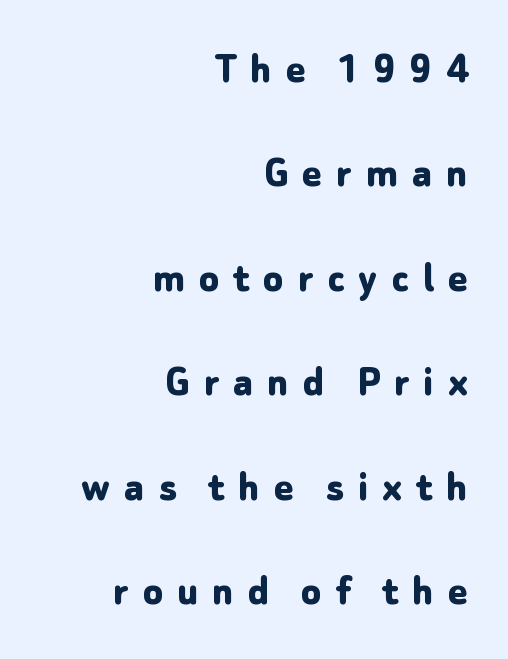
{"serif": "no", "italic": "no", "bold": "yes", "weight": "bold", "width": "normal", "stroke_contrast": "low", "x_height": "medium", "monospaced": "no", "underline": "no", "align": "right", "line_spacing": "loose", "line_spacing_ratio": 2.27, "letter_spacing": "wide", "letter_spacing_em": 0.3, "glyph_px": 46}
